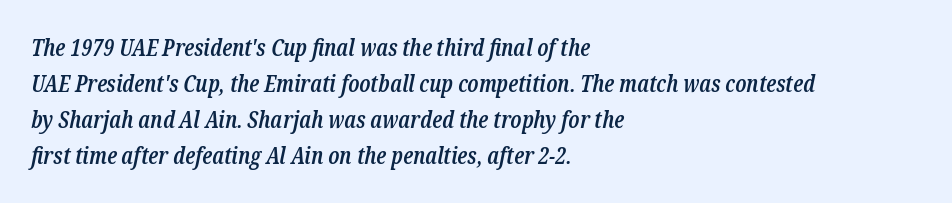
Descender tails drop into unmarked territory. Style check: oblique. In terms of letterspacing, this is plain default setting. Rows of type keep a routine distance in the vertical direction.
